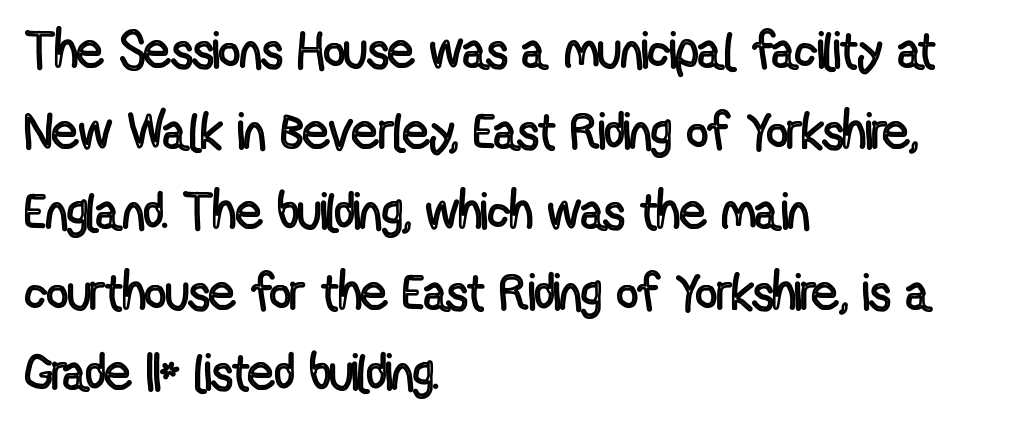
Look at the tracking — it's just the regular setting, nothing added. Ordinary non-slanted type is in use. Quick note: underline off. A typesetter would call this proportional, since set widths differ per character. Visually the block forms a straight wall on the left and a jagged coastline on the right. Whoever set this chose a conventional vertical rhythm.
